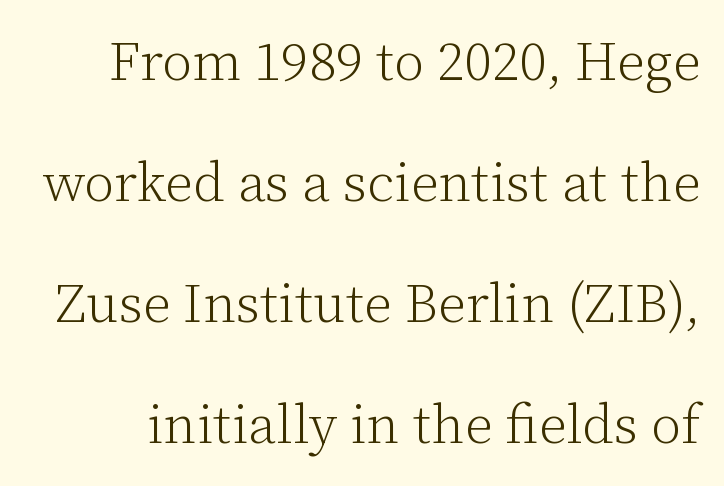
The image shows 54 px light serif type, upright; set loose line spacing (2.24x), normal letter spacing, not underlined; low stroke contrast and a medium x-height.
